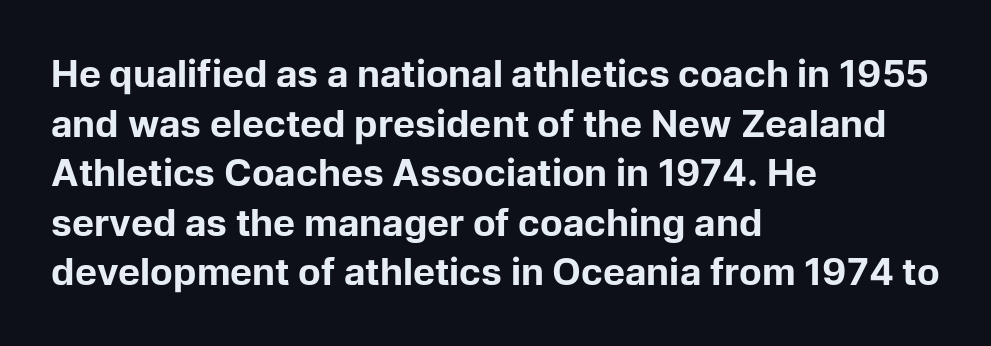
A normal amount of white space separates one row of letters from the next. The strip under each line holds only bare page. The lettering stays uniformly vertical, giving the passage a roman look. A typesetter would call this zero additional tracking. A typesetter would call this proportional, since set widths differ per character.
